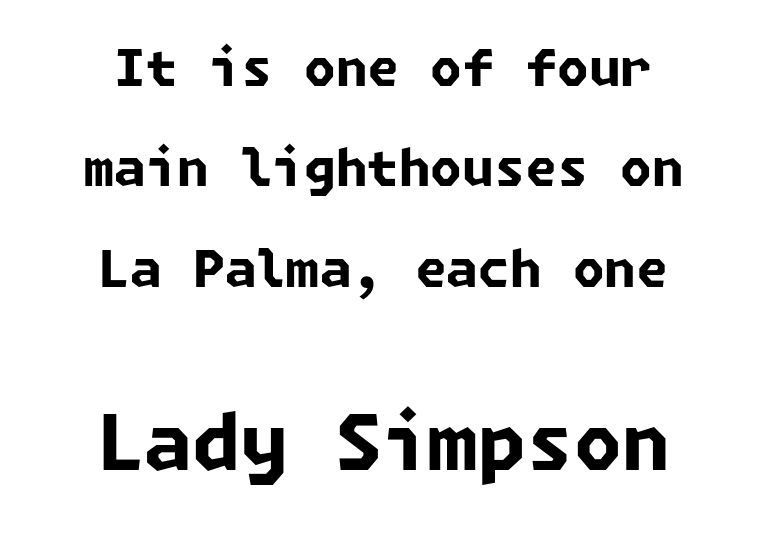
{"serif": "no", "bold": "yes", "weight": "bold", "width": "normal", "stroke_contrast": "low", "x_height": "medium", "underline": "no", "align": "center", "line_spacing": "loose", "line_spacing_ratio": 1.97, "letter_spacing": "normal", "letter_spacing_em": 0.0, "larger_block": "second", "size_ratio": 1.51, "glyph_px": 77}
